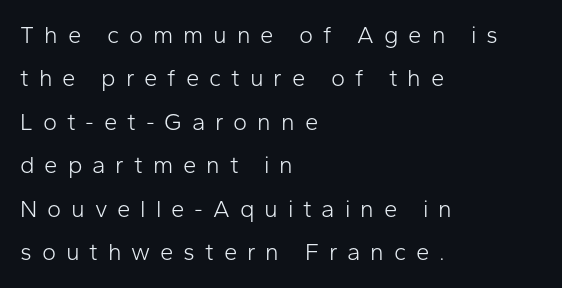
{"italic": "no", "bold": "no", "underline": "no", "align": "left", "line_spacing_ratio": 1.81, "letter_spacing": "wide", "letter_spacing_em": 0.41, "glyph_px": 24}
